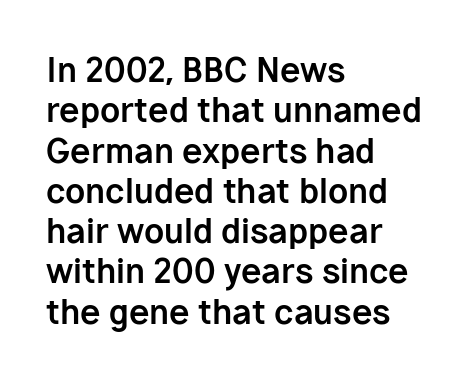
Anything drawn beneath the words? Only blank space. Looks like regular typesetting: each glyph gets only the width it needs. Nothing unusual about the tracking: characters are spaced as the font intends. Does the type have serifs? No, each stem ends abruptly. Is there any slant? The stems are plumb. Is the type bold? Yes — the strokes are clearly thick and heavy.
